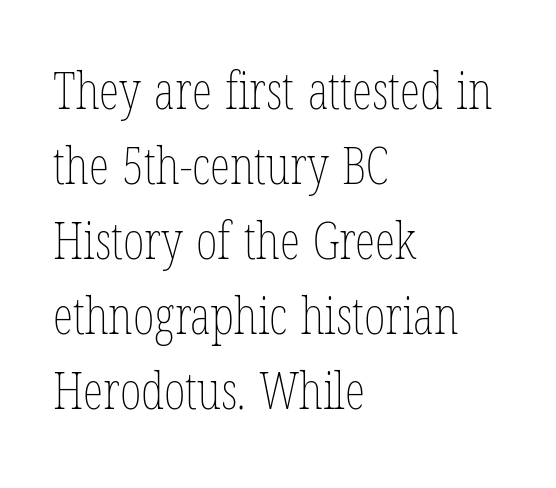
Do the characters align in a grid? No, the font is proportional. Each line starts at the same left margin while the right side varies. Just letters on the line, the space beneath them empty. The rendering keeps characters at their native spacing.
